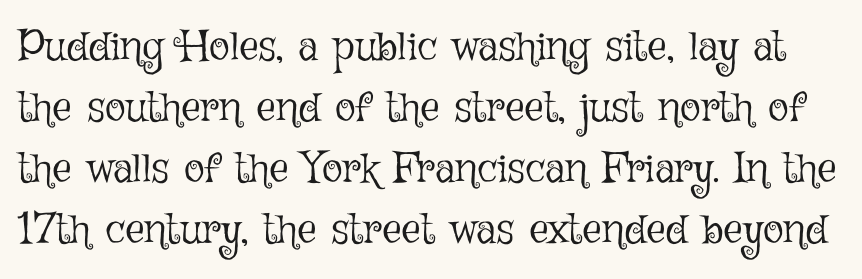
The image shows 43 px light type, upright; set normal line spacing (1.42x), normal letter spacing, not underlined; low stroke contrast and a medium x-height.
